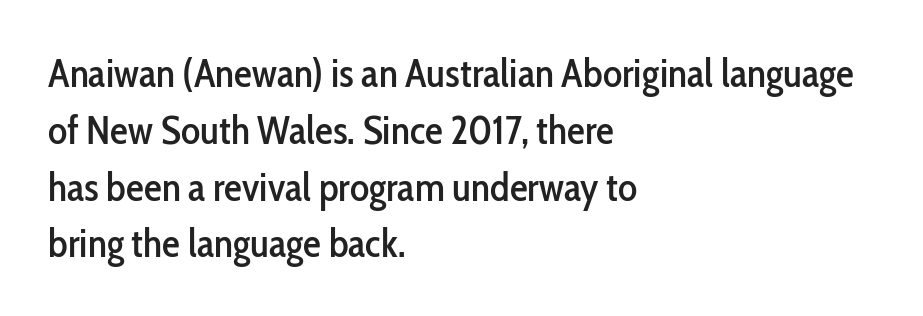
{"serif": "no", "italic": "no", "width": "condensed", "stroke_contrast": "low", "x_height": "medium", "monospaced": "no", "underline": "no", "align": "left", "line_spacing": "normal", "line_spacing_ratio": 1.42, "letter_spacing": "normal", "letter_spacing_em": 0.0, "glyph_px": 40}
